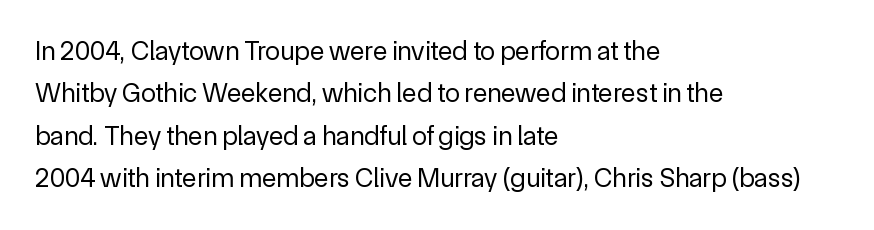
Q: Is the text bold? A: No.
Q: Is the text italic (slanted)? A: No, it is upright.
Q: Is the text underlined? A: No.
Q: How is the paragraph aligned? A: Left-aligned.
Q: Is the spacing between letters normal or unusually wide? A: Normal.
Q: Is the spacing between lines tight, normal or loose? A: Normal.
